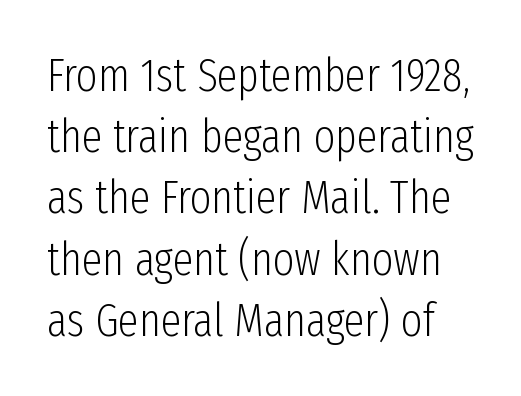
{"serif": "no", "italic": "no", "bold": "no", "weight": "light", "width": "condensed", "stroke_contrast": "low", "x_height": "medium", "monospaced": "no", "underline": "no", "line_spacing": "normal", "line_spacing_ratio": 1.33, "letter_spacing": "normal", "letter_spacing_em": 0.0, "glyph_px": 46}
